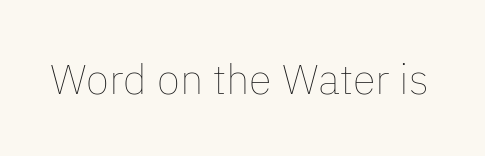
The image shows 42 px thin type, upright; set normal letter spacing, not underlined; low stroke contrast and a medium x-height.
